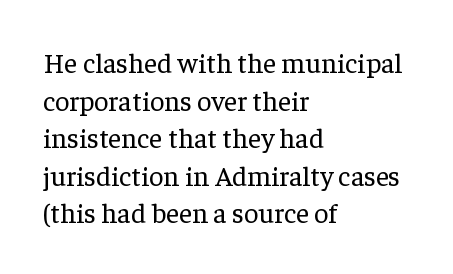
Q: Is the text bold? A: No.
Q: Is the text italic (slanted)? A: No, it is upright.
Q: Is the typeface a serif or a sans-serif typeface? A: Serif.
Q: Is the text underlined? A: No.
Q: How is the paragraph aligned? A: Left-aligned.
Q: Is the spacing between letters normal or unusually wide? A: Normal.
Q: Is the spacing between lines tight, normal or loose? A: Normal.
Q: Width (condensed, normal, or wide)? A: Normal.
Q: Stroke contrast? A: Low.
Q: x-height? A: Medium.
Q: Monospaced? A: No.
